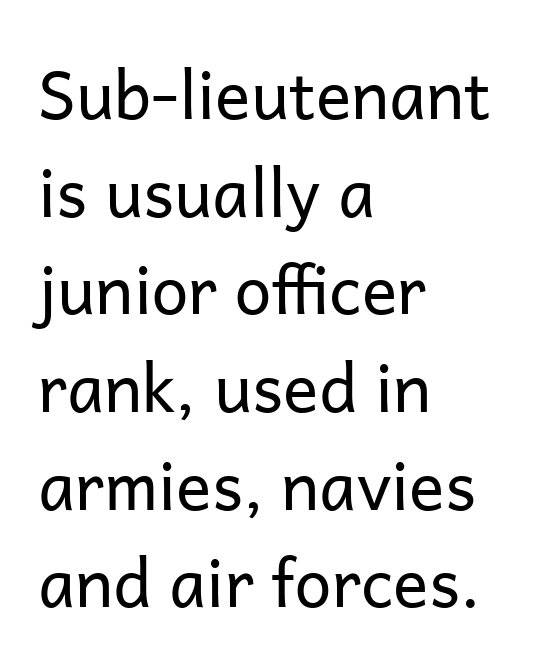
The font family rendered here belongs to the sans-serif group. The passage shown is not underscored anywhere. Spacing between characters is what you'd get straight out of the box. Tall strokes in this sample are plumb rather than angled. Ink coverage per letter is moderate at most. The leading is moderate, giving the passage an even texture.
